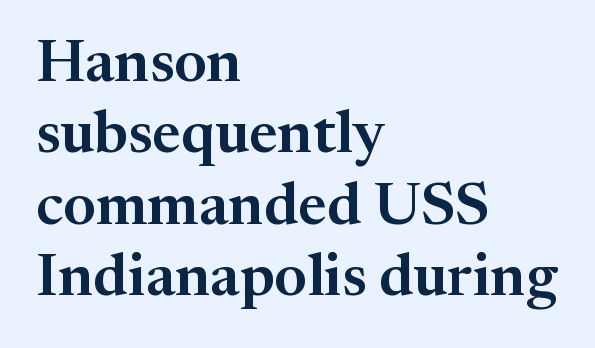
{"serif": "yes", "italic": "no", "width": "normal", "stroke_contrast": "medium", "x_height": "medium", "monospaced": "no", "underline": "no", "align": "left", "line_spacing_ratio": 1.19, "letter_spacing": "normal", "letter_spacing_em": 0.0, "glyph_px": 60}
